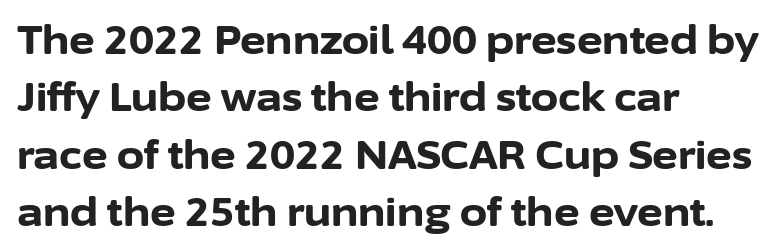
Q: Is the text bold? A: Yes.
Q: Is the text italic (slanted)? A: No, it is upright.
Q: Is the typeface a serif or a sans-serif typeface? A: Sans-serif.
Q: Is the text underlined? A: No.
Q: How is the paragraph aligned? A: Left-aligned.
Q: Is the spacing between letters normal or unusually wide? A: Normal.
Q: Is the spacing between lines tight, normal or loose? A: Normal.
Q: Width (condensed, normal, or wide)? A: Normal.
Q: Stroke contrast? A: Low.
Q: x-height? A: Medium.
Q: Monospaced? A: No.
